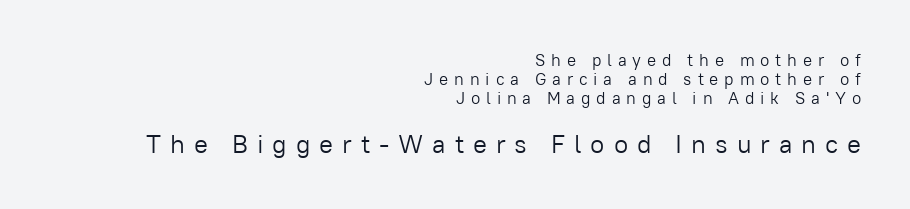
The image shows 26 px text type, upright; set right-aligned, tight line spacing (1.12x), unusually wide letter spacing (+0.34 em), not underlined; the second (bottom) block is 1.53x larger.
